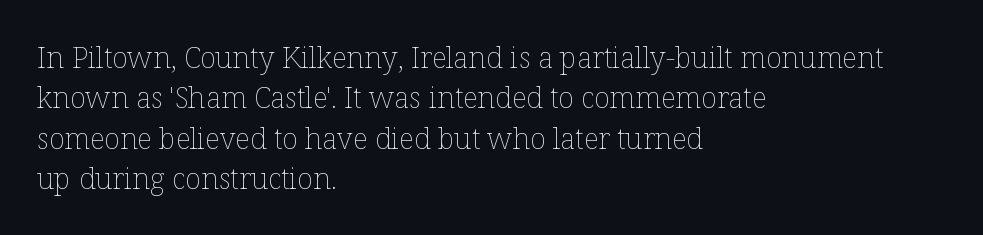
Q: Is the text bold? A: No.
Q: Is the text italic (slanted)? A: No, it is upright.
Q: Is the text underlined? A: No.
Q: How is the paragraph aligned? A: Left-aligned.
Q: Is the spacing between letters normal or unusually wide? A: Normal.
Q: Is the spacing between lines tight, normal or loose? A: Normal.
Q: Width (condensed, normal, or wide)? A: Normal.
Q: Stroke contrast? A: Low.
Q: x-height? A: Medium.
Q: Monospaced? A: No.
